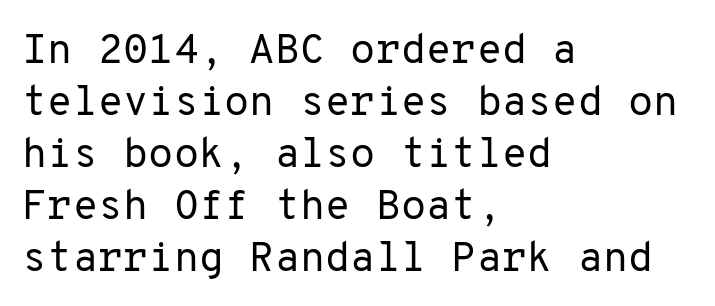
Quick note: interline space is typical. The typeface has the unassuming heft of standard copy or less. Short note: letters normally spaced. Examine the stroke ends and you'll find no serifs.
